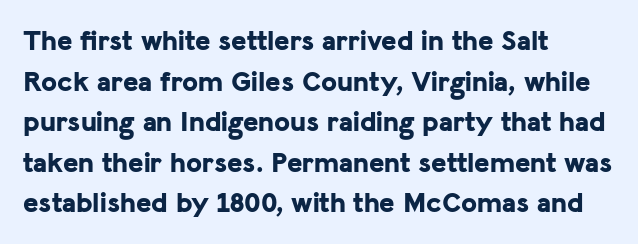
The image shows 29 px bold sans-serif type, upright; set left-aligned, normal line spacing (1.4x), normal letter spacing, not underlined; low stroke contrast and a medium x-height.
